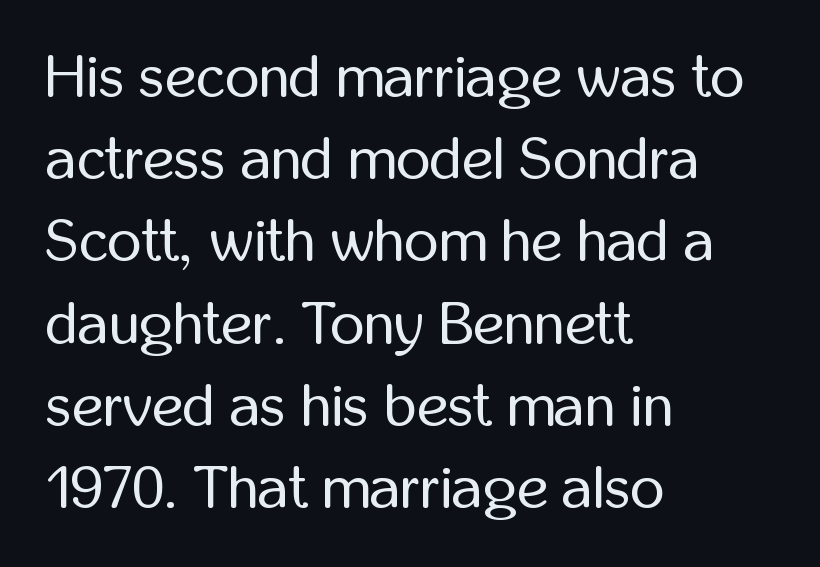
The image shows 60 px regular-weight, condensed sans-serif type, upright; set left-aligned, normal line spacing (1.37x), normal letter spacing, not underlined; low stroke contrast and a medium x-height.
